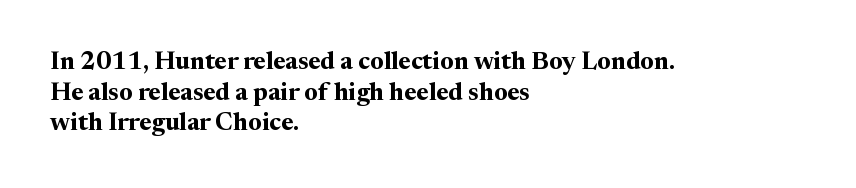
{"italic": "no", "bold": "yes", "underline": "no", "align": "left", "line_spacing_ratio": 1.23, "letter_spacing": "normal", "letter_spacing_em": 0.0, "glyph_px": 25}
